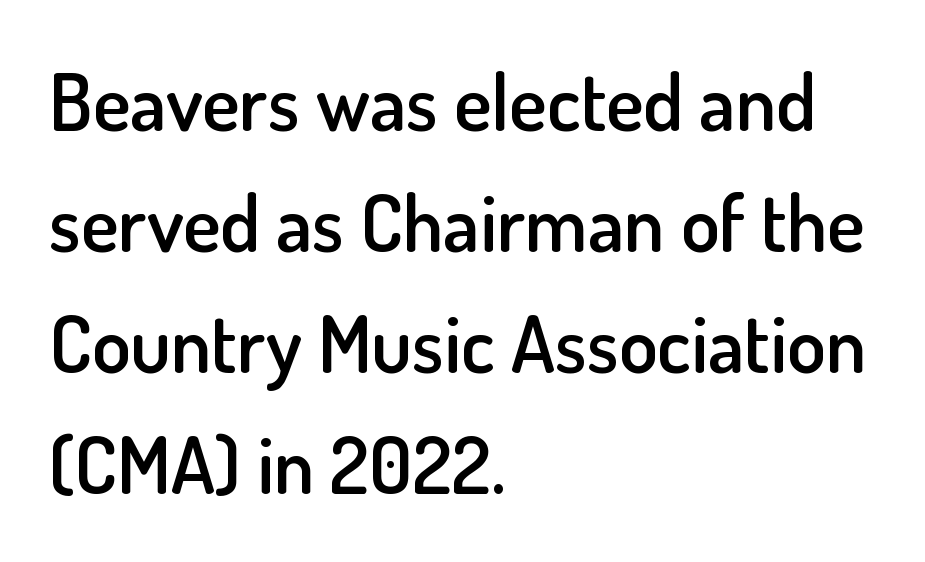
{"serif": "no", "italic": "no", "bold": "semi", "weight": "semibold", "width": "normal", "stroke_contrast": "low", "x_height": "small", "monospaced": "no", "underline": "no", "align": "left", "line_spacing": "normal", "line_spacing_ratio": 1.53, "letter_spacing": "normal", "letter_spacing_em": 0.0, "glyph_px": 79}
